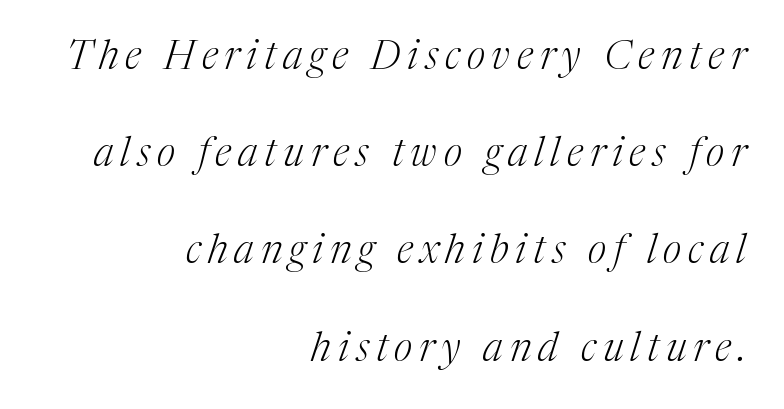
The image shows 40 px light serif type, italic (leaning right); set right-aligned, loose line spacing (2.43x), not underlined; medium stroke contrast and a medium x-height.
